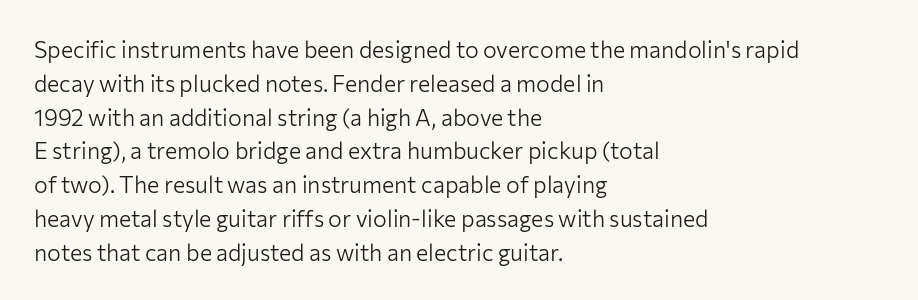
{"italic": "no", "bold": "no", "underline": "no", "align": "left", "line_spacing": "normal", "line_spacing_ratio": 1.47, "letter_spacing": "normal", "letter_spacing_em": 0.0, "glyph_px": 23}
